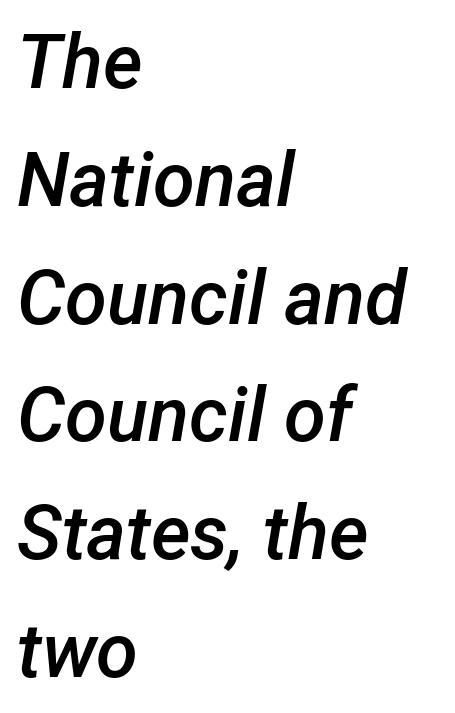
Characters are canted at an angle relative to the baseline's perpendicular. This sample has the flowing, uneven cadence of proportional lettering. In terms of weight, the rendering is demibold, just under bold. Line beginnings align vertically; line endings do not. Honestly, the row spacing looks completely unremarkable.
